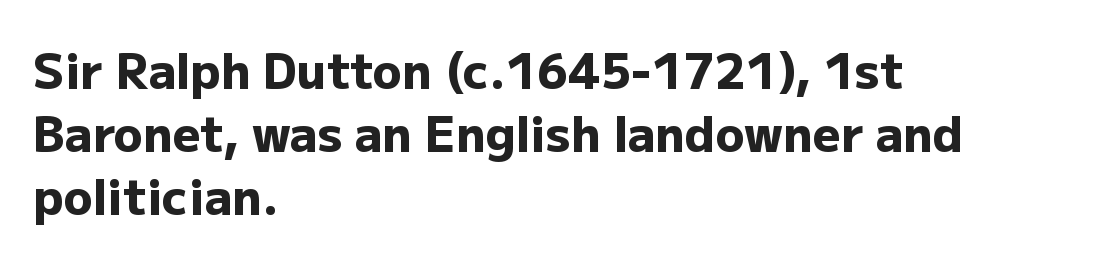
The image shows 48 px heavy sans-serif type, upright; set left-aligned, normal line spacing (1.31x), normal letter spacing, not underlined; low stroke contrast and a medium x-height.
